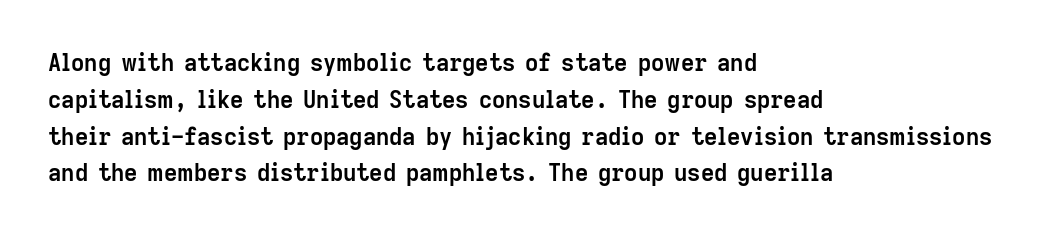
The image shows 23 px bold type, upright; set left-aligned, normal line spacing (1.6x), normal letter spacing, not underlined.
